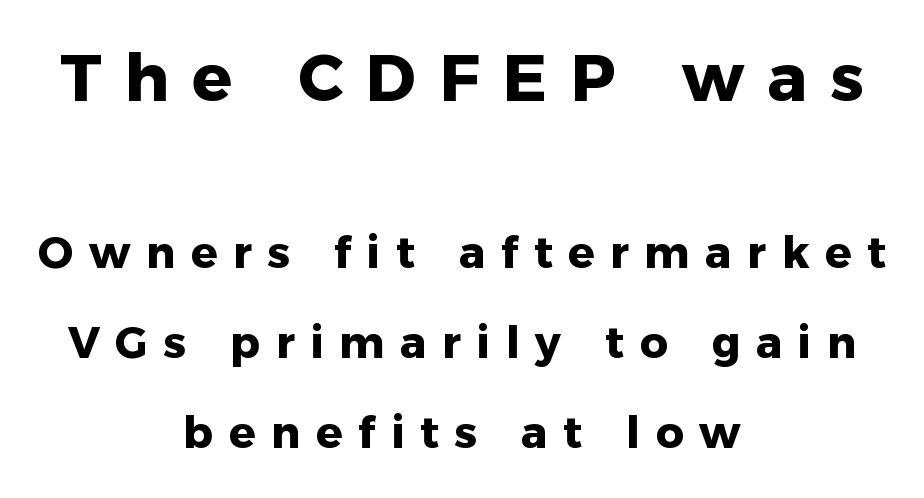
Tall strokes in this sample are plumb rather than angled. Typeset on center — no edge is straight. Loosely led — the rows are spread out. Spacing verdict: proportional, widths tailored to each character. How are the letters spaced? Widely, with obvious added tracking. Descender tails drop into unmarked territory.
